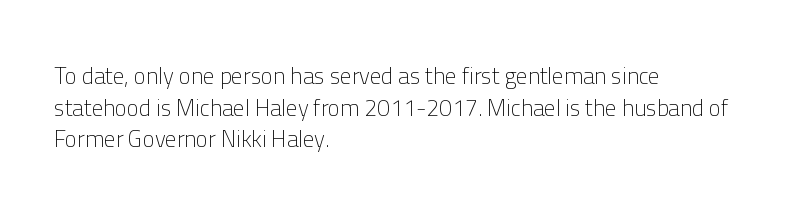
Q: Is the text bold? A: No.
Q: Is the text italic (slanted)? A: No, it is upright.
Q: Is the text underlined? A: No.
Q: How is the paragraph aligned? A: Left-aligned.
Q: Is the spacing between letters normal or unusually wide? A: Normal.
Q: Is the spacing between lines tight, normal or loose? A: Normal.
